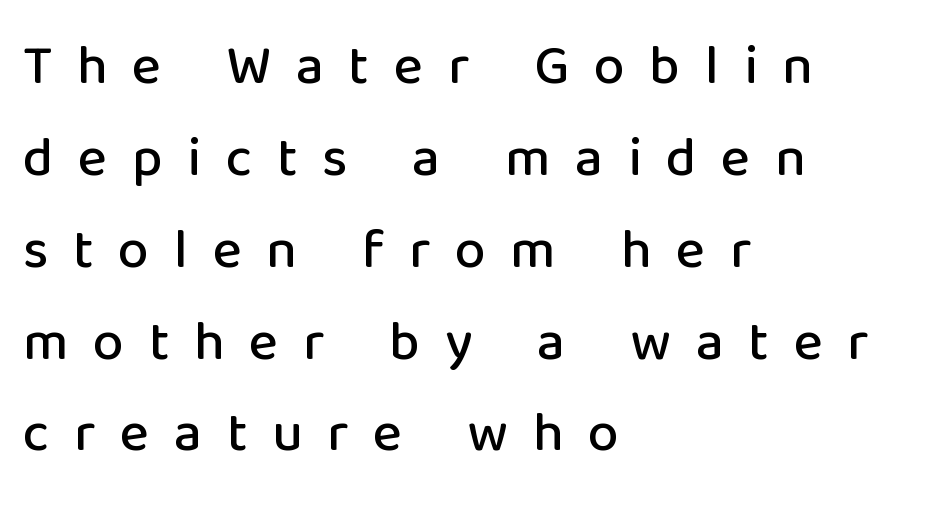
Q: Is the text italic (slanted)? A: No, it is upright.
Q: Is the typeface a serif or a sans-serif typeface? A: Sans-serif.
Q: Is the text underlined? A: No.
Q: How is the paragraph aligned? A: Left-aligned.
Q: Is the spacing between letters normal or unusually wide? A: Unusually wide.
Q: Is the spacing between lines tight, normal or loose? A: Normal.
Q: Width (condensed, normal, or wide)? A: Normal.
Q: Stroke contrast? A: Low.
Q: x-height? A: Medium.
Q: Monospaced? A: No.
